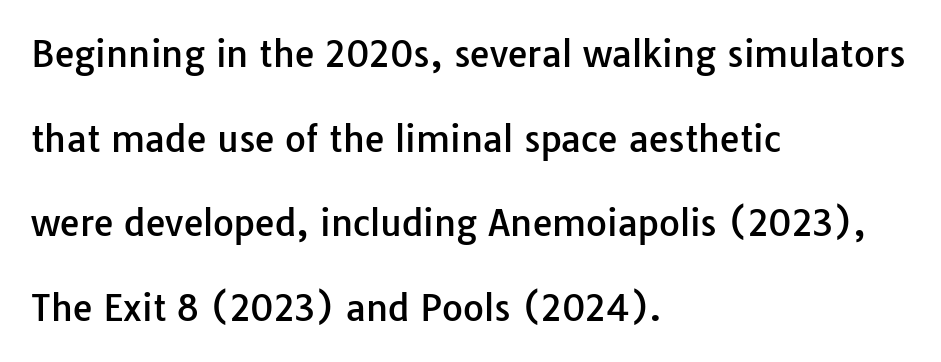
The image shows 36 px sans-serif type, upright; set left-aligned, loose line spacing (2.35x), normal letter spacing, not underlined; low stroke contrast and a medium x-height.
